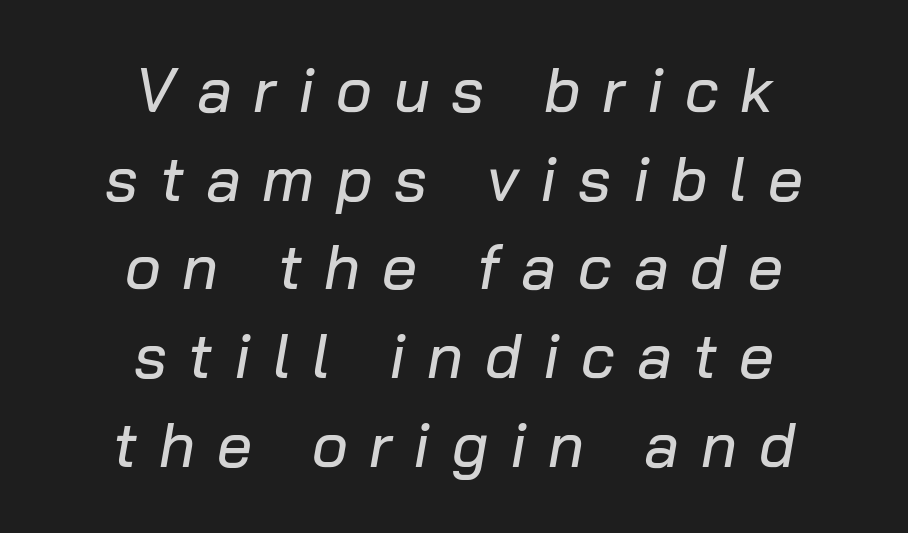
The image shows 62 px text type, italic (leaning right); set centered, normal line spacing (1.43x), unusually wide letter spacing (+0.35 em), not underlined; low stroke contrast and a medium x-height.
